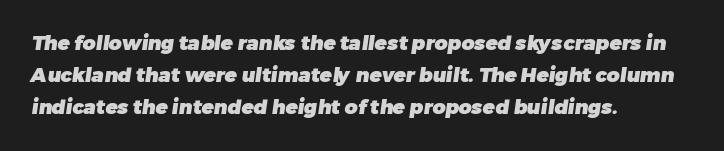
Q: Is the text bold? A: Yes.
Q: Is the text underlined? A: No.
Q: How is the paragraph aligned? A: Left-aligned.
Q: Is the spacing between letters normal or unusually wide? A: Normal.
Q: Is the spacing between lines tight, normal or loose? A: Normal.
